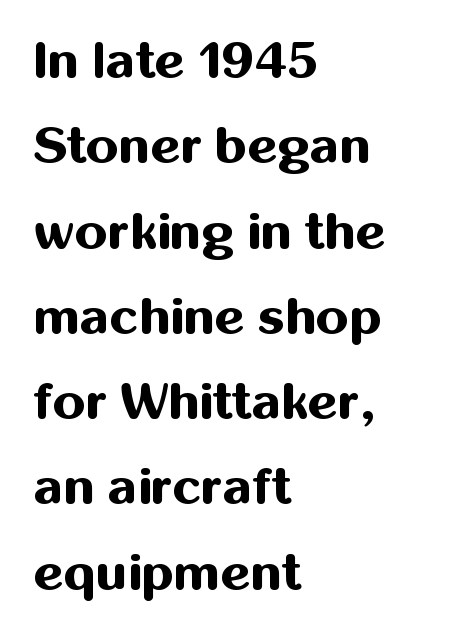
The image shows 52 px bold sans-serif type, upright; set left-aligned, normal line spacing (1.64x), normal letter spacing, not underlined; medium stroke contrast and a medium x-height.
